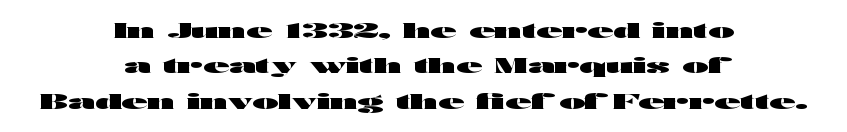
Q: Is the text bold? A: Yes.
Q: Is the text italic (slanted)? A: No, it is upright.
Q: Is the text underlined? A: No.
Q: How is the paragraph aligned? A: Centered.
Q: Is the spacing between letters normal or unusually wide? A: Normal.
Q: Is the spacing between lines tight, normal or loose? A: Normal.
